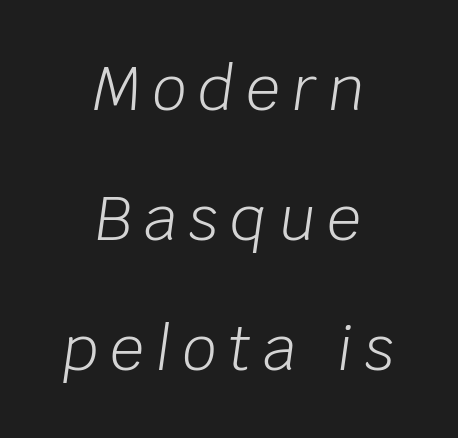
Alignment: centered. Each stroke keeps to a modest, everyday thickness or less. Just letters on the line, the space beneath them empty. Proportional: the letters do not fall into vertical columns. Short note: letters widely spaced.
